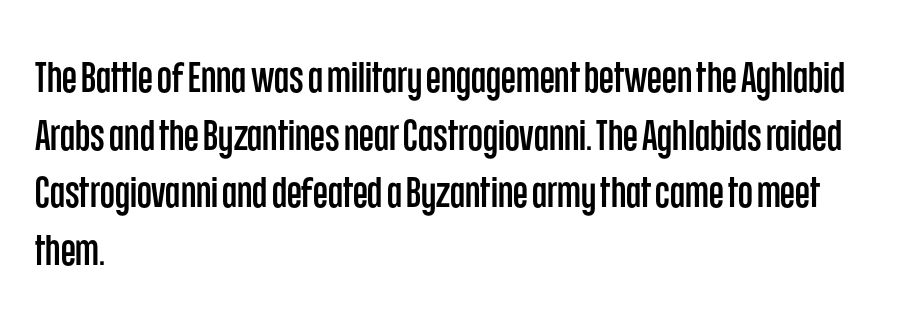
The passage is arranged the way most books set body copy — flush left. Do the letters lean? They stand straight. These lines sit exactly where default settings would place them. A typesetter would call this zero additional tracking. Proportional: the letters do not fall into vertical columns.
